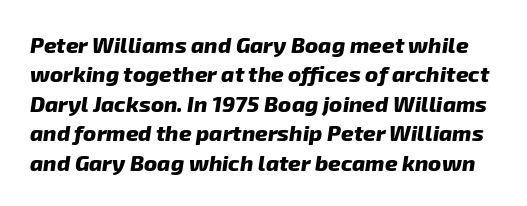
The image shows 22 px bold type; set normal line spacing (1.34x), normal letter spacing, not underlined.
